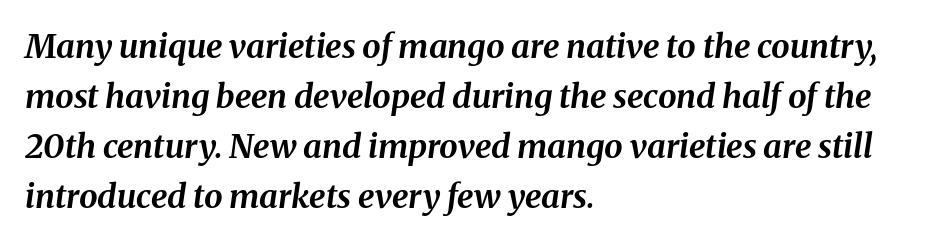
{"italic": "yes", "lean": "right", "slant_degrees": 8, "bold": "yes", "weight": "bold", "width": "normal", "stroke_contrast": "medium", "x_height": "medium", "monospaced": "no", "underline": "no", "align": "left", "line_spacing": "normal", "line_spacing_ratio": 1.52, "letter_spacing": "normal", "letter_spacing_em": 0.0, "glyph_px": 33}
